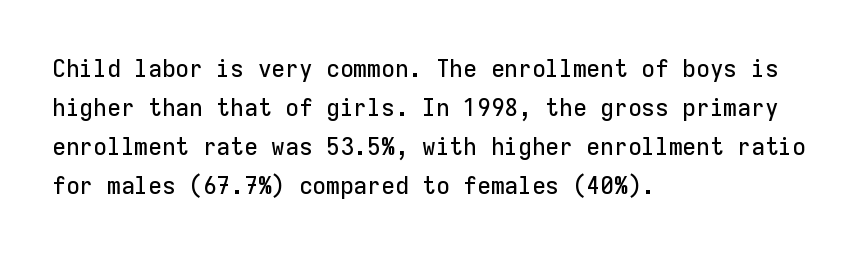
The horizontal fit of the characters is conventional and even. The passage shown stacks its lines at a standard gap. The letters stand straight up with perfectly vertical stems. Descender tails drop into unmarked territory. Is the block centered? No — it sits flush against the left margin.
